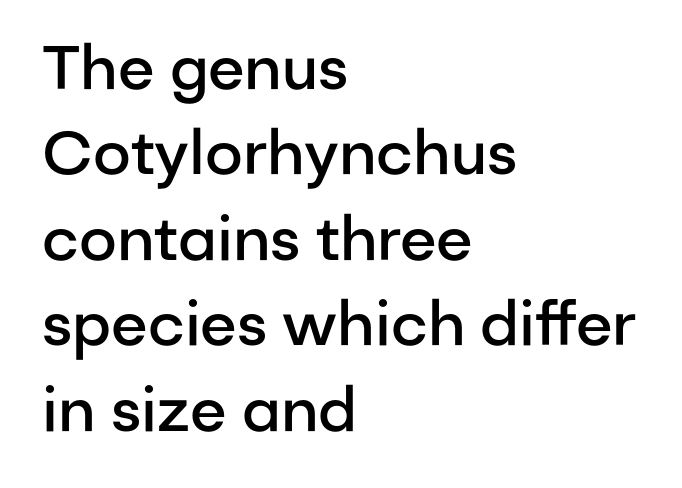
{"serif": "no", "italic": "no", "bold": "semi", "weight": "semibold", "width": "normal", "stroke_contrast": "low", "x_height": "medium", "monospaced": "no", "underline": "no", "align": "left", "line_spacing": "normal", "line_spacing_ratio": 1.4, "letter_spacing": "normal", "letter_spacing_em": 0.0, "glyph_px": 61}
